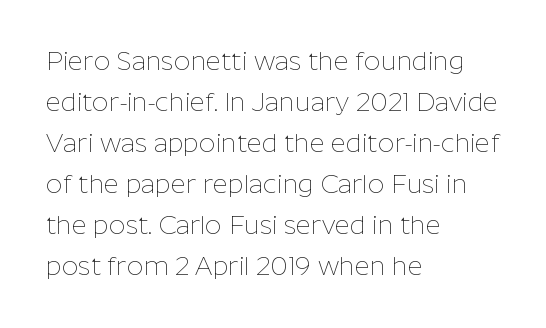
{"italic": "no", "bold": "no", "underline": "no", "align": "left", "line_spacing": "normal", "line_spacing_ratio": 1.58, "letter_spacing": "normal", "letter_spacing_em": 0.0, "glyph_px": 26}
